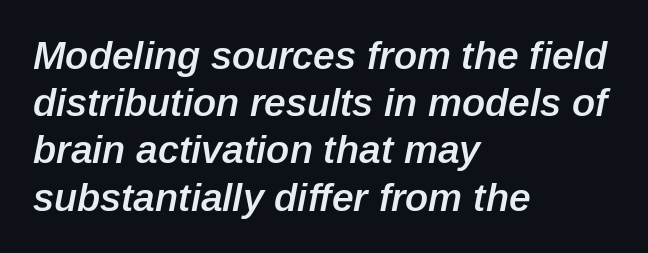
Q: Is the text bold? A: Semi-bold.
Q: Is the text italic (slanted)? A: Yes, it leans right by about 12 degrees.
Q: Is the text underlined? A: No.
Q: How is the paragraph aligned? A: Left-aligned.
Q: Is the spacing between letters normal or unusually wide? A: Normal.
Q: Width (condensed, normal, or wide)? A: Normal.
Q: Stroke contrast? A: Low.
Q: x-height? A: Medium.
Q: Monospaced? A: No.
